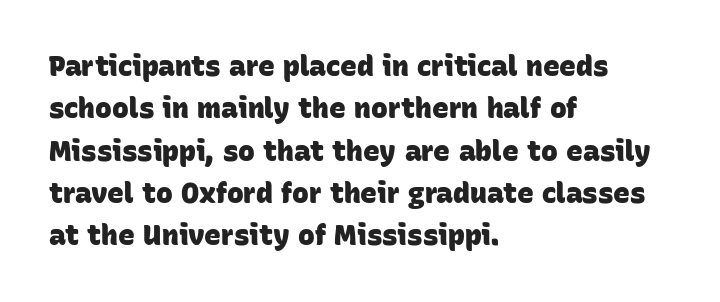
The image shows 28 px heavy sans-serif type; set left-aligned, normal line spacing (1.51x), normal letter spacing, not underlined; low stroke contrast and a large x-height.
